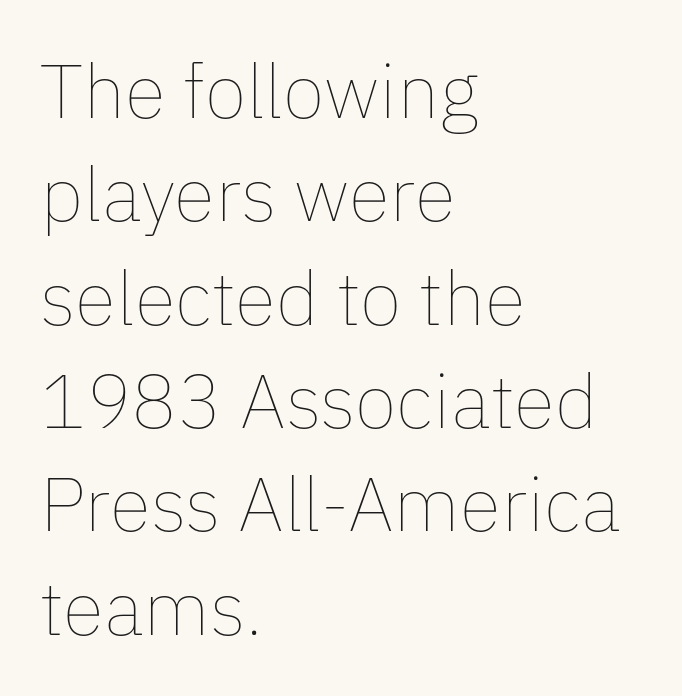
Q: Is the text bold? A: No.
Q: Is the text italic (slanted)? A: No, it is upright.
Q: Is the text underlined? A: No.
Q: How is the paragraph aligned? A: Left-aligned.
Q: Is the spacing between letters normal or unusually wide? A: Normal.
Q: Is the spacing between lines tight, normal or loose? A: Normal.
Q: Width (condensed, normal, or wide)? A: Normal.
Q: Stroke contrast? A: Low.
Q: x-height? A: Medium.
Q: Monospaced? A: No.
